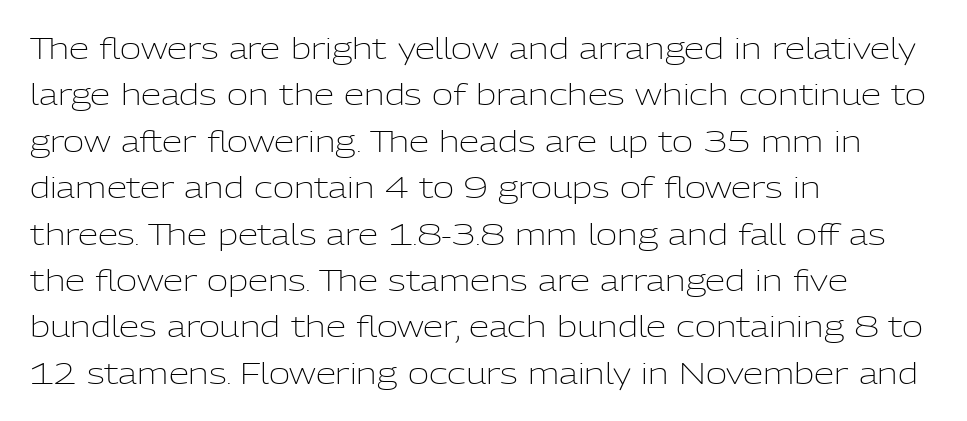
Is there any slant? The stems are plumb. You can tell from the bare stems that sans-serif type was used. How are the letters spaced? Ordinarily, with no added tracking. The line-height multiplier appears to be the usual default.
